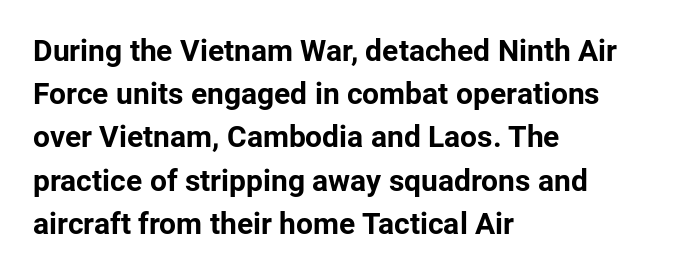
This sample uses an upright cut, with every glyph sitting square on the baseline. The horizontal fit of the characters is conventional and even. The baseline area is clear. The typeface chosen for these lines omits serifs. A classic flush-left, rag-right setting is used for this passage.
